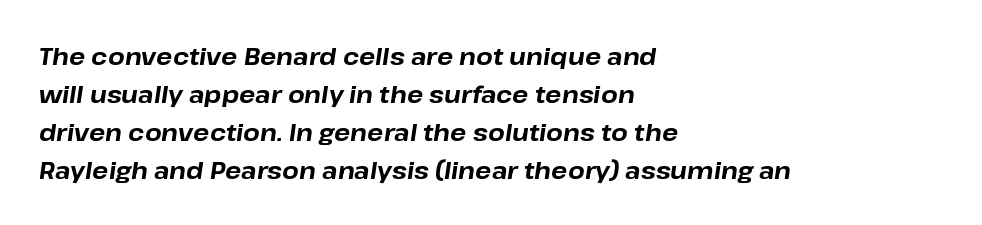
The image shows 24 px bold type, italic (leaning right); set left-aligned, normal line spacing (1.58x), normal letter spacing, not underlined.
